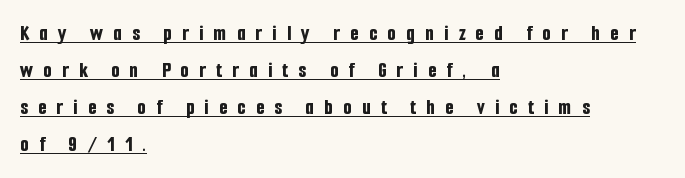
The image shows 22 px bold type, upright; set left-aligned, normal line spacing (1.68x), unusually wide letter spacing (+0.46 em), underlined.
